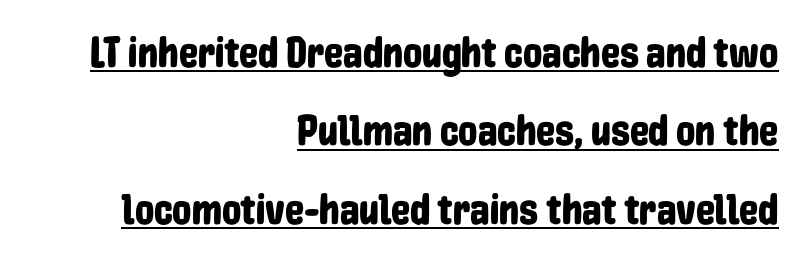
Q: Is the text italic (slanted)? A: No, it is upright.
Q: Is the typeface a serif or a sans-serif typeface? A: Sans-serif.
Q: Is the text underlined? A: Yes.
Q: How is the paragraph aligned? A: Right-aligned.
Q: Is the spacing between letters normal or unusually wide? A: Normal.
Q: Width (condensed, normal, or wide)? A: Condensed.
Q: Stroke contrast? A: Low.
Q: x-height? A: Medium.
Q: Monospaced? A: No.
